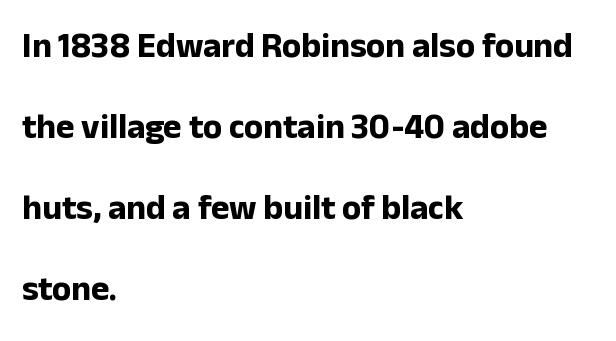
These lines are rendered in a variable-pitch font. The axis of the letterforms is exactly vertical. A great deal of white space separates one row of letters from the next. A student would call this left alignment; a typographer would say flush left, rag right.
